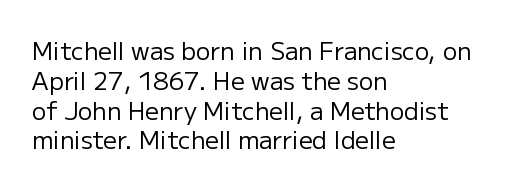
The image shows 24 px text type, upright; set left-aligned, line spacing 1.24x, normal letter spacing, not underlined.
